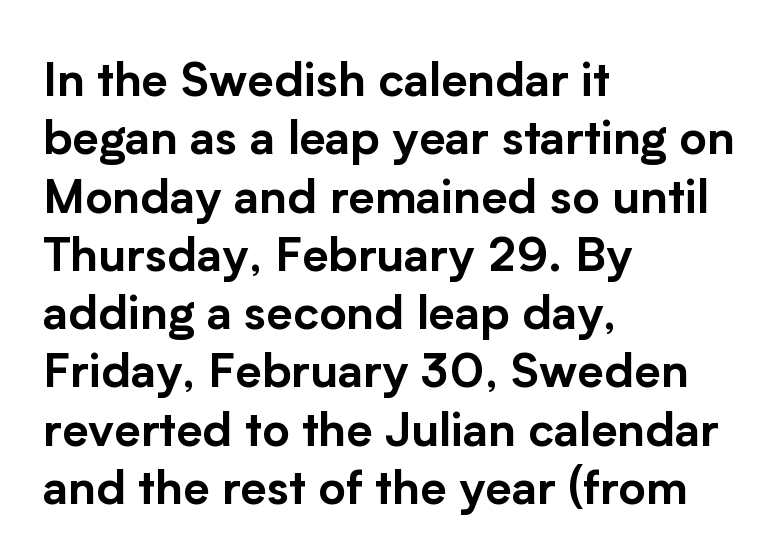
The image shows 47 px sans-serif type, upright; set left-aligned, line spacing 1.24x, normal letter spacing, not underlined; low stroke contrast and a medium x-height.
